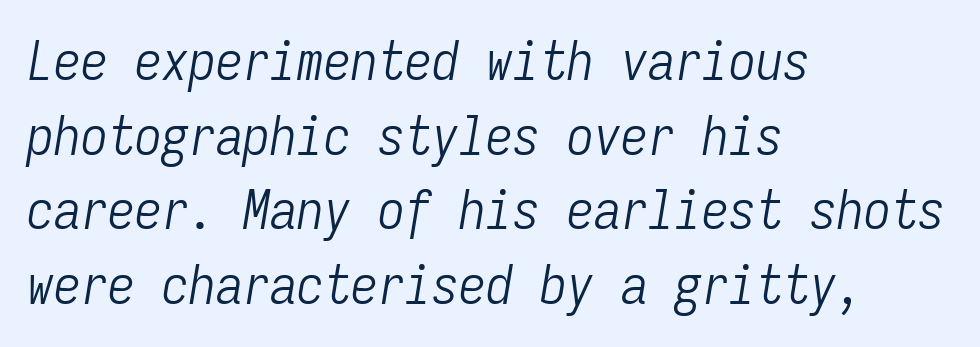
The paragraph has a hard left edge and a soft right edge. The face used here is monospaced, like something from a code editor. You could call the tracking neutral — neither tight nor loose. The strokes are not fattened; the text isn't bold. Emphasis-style slanted type is in use. A normal amount of white space separates one row of letters from the next.
